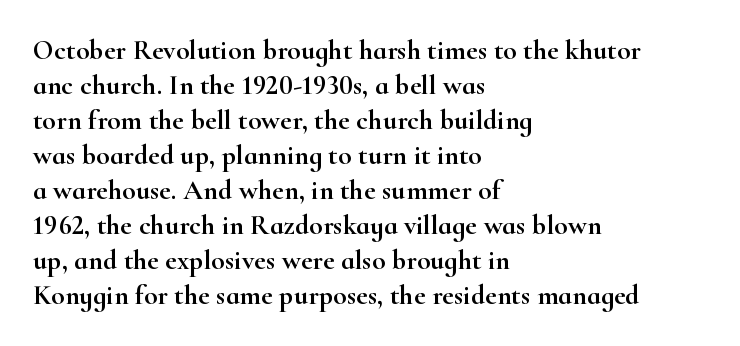
Observe the serifs anchoring each vertical stroke in this sample. Compared with typical body copy, the letter spacing here is the same. Unmarked baselines from the first word to the last. Summary of vertical rhythm: regular, with standard interline spacing. Teacher's note: observe the even left margin — that is flush-left alignment. Character widths vary here, with narrow letters taking less room than wide ones.
